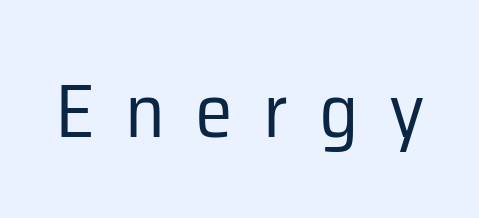
Unbolded letterforms with no extra heft. The space beneath each line is pristine and unruled. Do the characters align in a grid? No, the font is proportional. Characters remain perfectly vertical along every line. A typesetter would call this heavily tracked-out type. The typeface chosen for these lines omits serifs.
